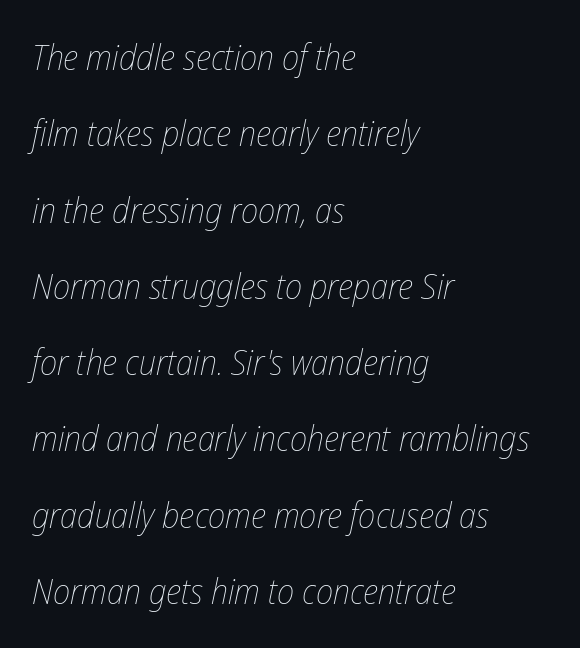
Q: Is the text bold? A: No.
Q: Is the text italic (slanted)? A: Yes, it leans right by about 12 degrees.
Q: Is the text underlined? A: No.
Q: How is the paragraph aligned? A: Left-aligned.
Q: Is the spacing between letters normal or unusually wide? A: Normal.
Q: Is the spacing between lines tight, normal or loose? A: Loose.
Q: Width (condensed, normal, or wide)? A: Condensed.
Q: Stroke contrast? A: Low.
Q: x-height? A: Medium.
Q: Monospaced? A: No.
